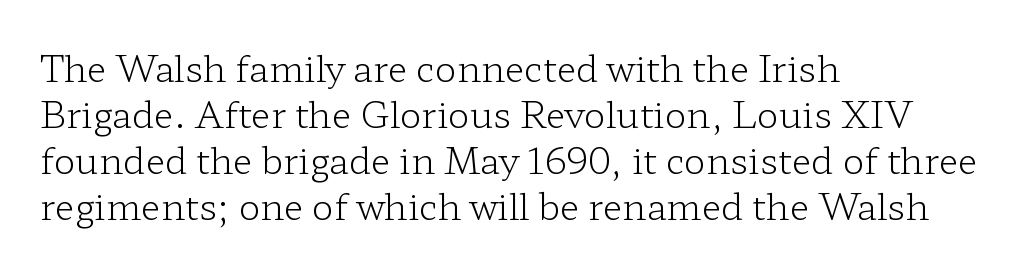
Any mark beneath the type? The region is blank. The rendering keeps characters at their native spacing. Stroke mass is kept to a normal reading level or below. Yep, those are serifs on the letters. Does the leading feel generous? No, just average. You could not count columns in this text — the font is proportionally spaced.
